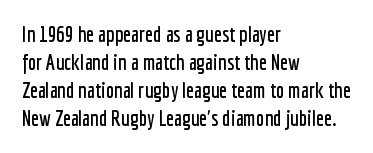
If you measured baseline to baseline, you'd find a middling distance. Descenders are the only things crossing below the line. The lines in this sample share a left origin and differ only in where they stop. Letter spacing: default. Quick note: not italic, upright.
